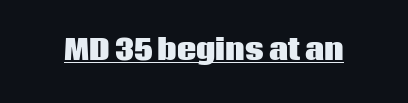
The image shows 27 px bold type, upright; set normal letter spacing, underlined.
